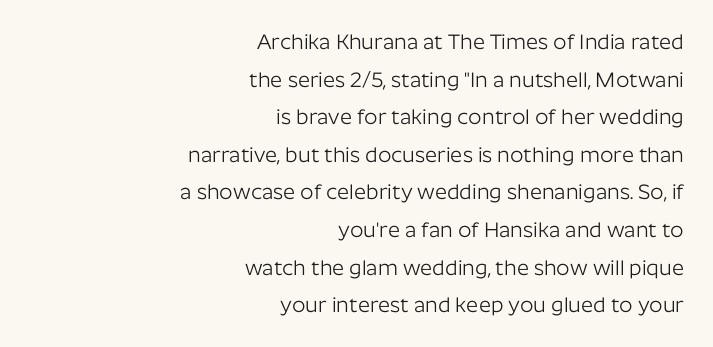
Nope, not italic — everything's standing straight. Where is the straight margin? On the right. The rendering keeps characters at their native spacing. Beneath every word, the page is bare. The typeface has the unassuming heft of standard copy or less.
